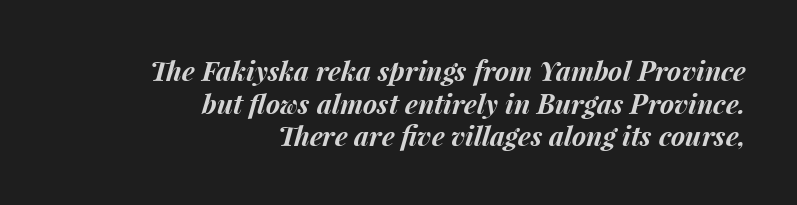
Q: Is the text bold? A: Yes.
Q: Is the text italic (slanted)? A: Yes, it leans right by about 15 degrees.
Q: Is the text underlined? A: No.
Q: How is the paragraph aligned? A: Right-aligned.
Q: Is the spacing between letters normal or unusually wide? A: Normal.
